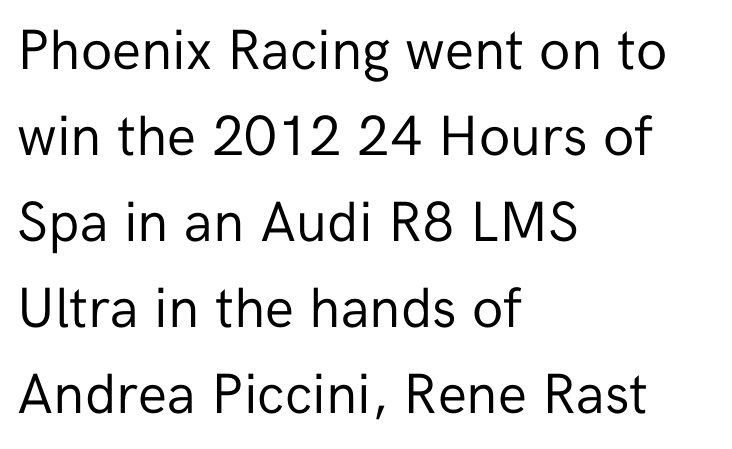
{"serif": "no", "italic": "no", "bold": "no", "weight": "regular", "width": "normal", "stroke_contrast": "low", "x_height": "medium", "monospaced": "no", "underline": "no", "align": "left", "line_spacing": "normal", "line_spacing_ratio": 1.51, "letter_spacing": "normal", "letter_spacing_em": 0.0, "glyph_px": 57}
